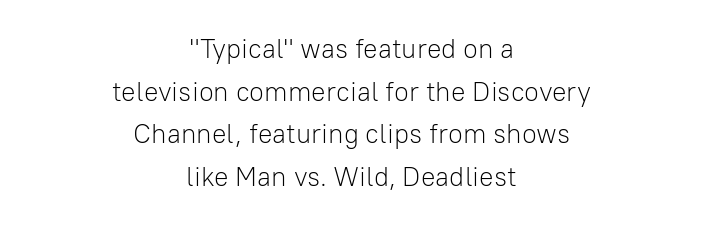
Q: Is the text bold? A: No.
Q: Is the text italic (slanted)? A: No, it is upright.
Q: Is the text underlined? A: No.
Q: How is the paragraph aligned? A: Centered.
Q: Is the spacing between letters normal or unusually wide? A: Normal.
Q: Is the spacing between lines tight, normal or loose? A: Normal.
